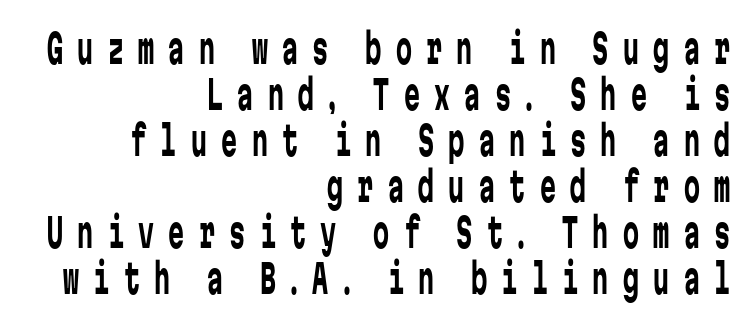
Has an underline been added? It has not. Are there feet on the stems? There aren't — it's a sans. This block would grow much taller if given ordinary leading; it's compressed now. Students, note that the glyphs here are deliberately spaced far apart.
